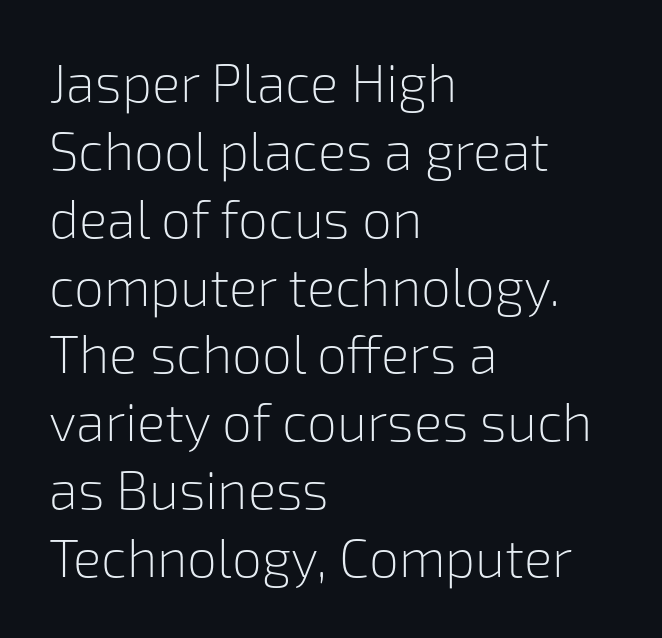
{"serif": "no", "italic": "no", "bold": "no", "weight": "light", "width": "normal", "stroke_contrast": "low", "x_height": "medium", "monospaced": "no", "underline": "no", "align": "left", "line_spacing": "normal", "line_spacing_ratio": 1.28, "letter_spacing": "normal", "letter_spacing_em": 0.0, "glyph_px": 53}
